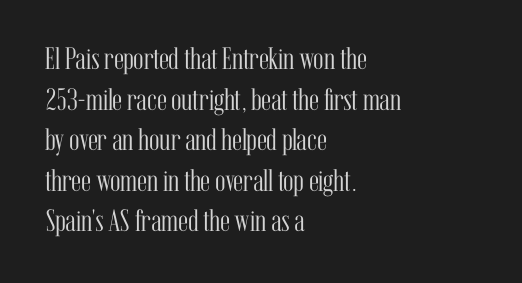
Q: Is the text bold? A: No.
Q: Is the text italic (slanted)? A: No, it is upright.
Q: Is the typeface a serif or a sans-serif typeface? A: Serif.
Q: Is the text underlined? A: No.
Q: How is the paragraph aligned? A: Left-aligned.
Q: Is the spacing between letters normal or unusually wide? A: Normal.
Q: Is the spacing between lines tight, normal or loose? A: Normal.
Q: Width (condensed, normal, or wide)? A: Condensed.
Q: Stroke contrast? A: Medium.
Q: x-height? A: Medium.
Q: Monospaced? A: No.
